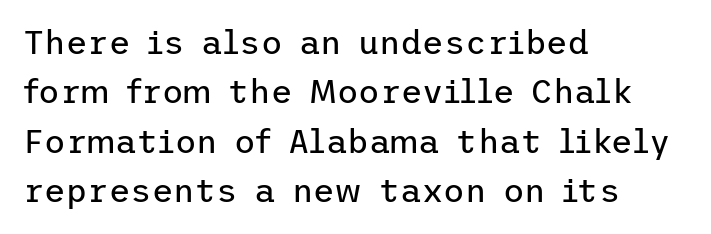
Unlike a traditional serif, this face leaves its strokes unadorned. Compared with typical paragraphs, the rows here are spaced about the same. These lines keep a tight, regular rhythm from letter to letter. The characters are drawn with everyday or finer stroke widths. Nope, not italic — everything's standing straight. Where is the straight margin? On the left.
